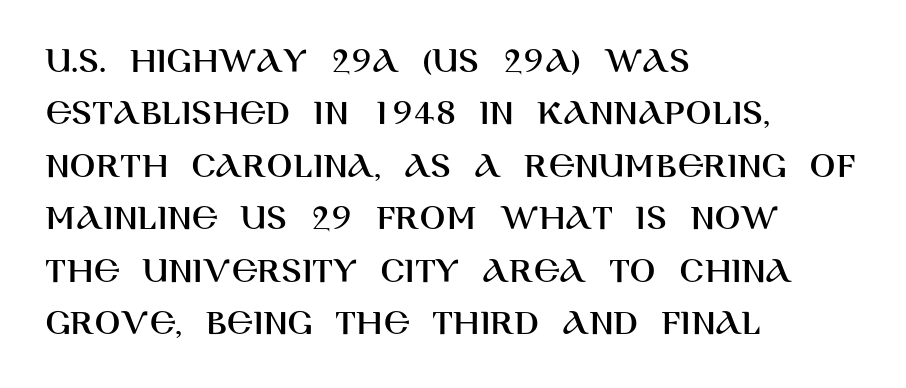
The image shows 38 px sans-serif type, upright; set left-aligned, normal line spacing (1.38x), normal letter spacing, not underlined; high stroke contrast and a large x-height.
